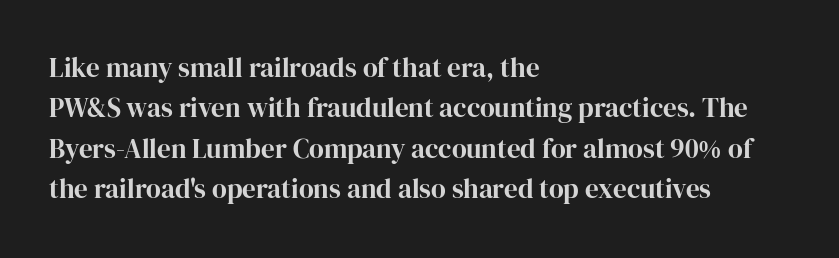
Q: Is the text italic (slanted)? A: No, it is upright.
Q: Is the text underlined? A: No.
Q: How is the paragraph aligned? A: Left-aligned.
Q: Is the spacing between letters normal or unusually wide? A: Normal.
Q: Is the spacing between lines tight, normal or loose? A: Normal.
